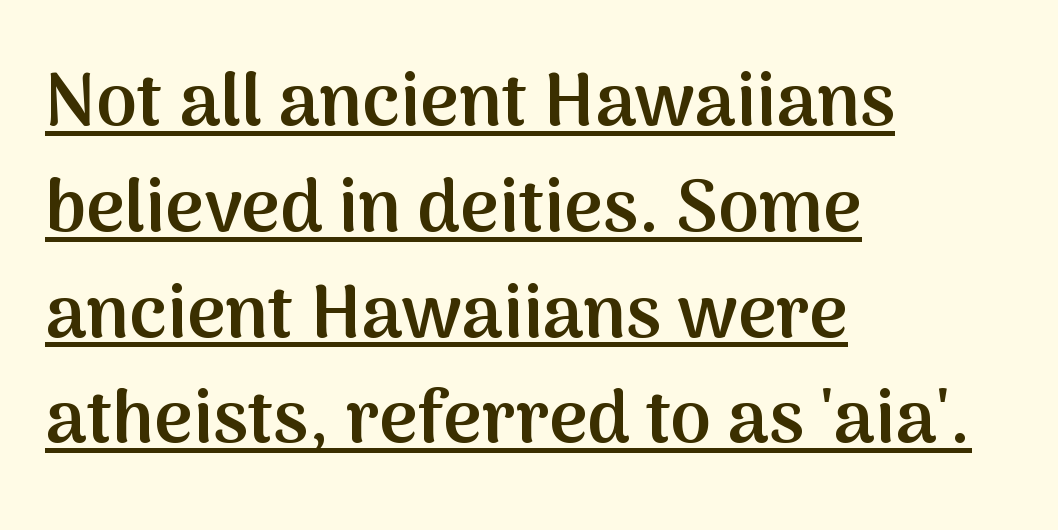
{"serif": "no", "italic": "no", "bold": "semi", "weight": "semibold", "width": "normal", "stroke_contrast": "medium", "x_height": "medium", "monospaced": "no", "underline": "yes", "align": "left", "line_spacing": "normal", "line_spacing_ratio": 1.43, "letter_spacing": "normal", "letter_spacing_em": 0.0, "glyph_px": 74}
